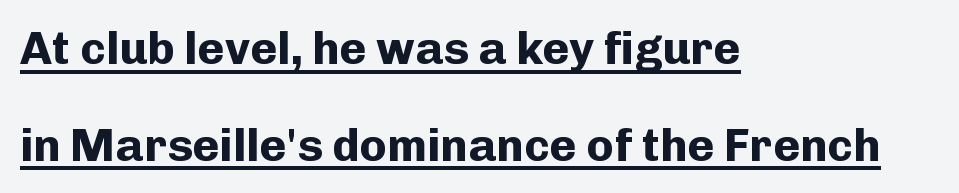
{"serif": "no", "italic": "no", "bold": "yes", "weight": "bold", "width": "normal", "stroke_contrast": "low", "x_height": "medium", "monospaced": "no", "underline": "yes", "align": "left", "line_spacing": "loose", "line_spacing_ratio": 2.1, "letter_spacing": "normal", "letter_spacing_em": 0.0, "glyph_px": 46}
